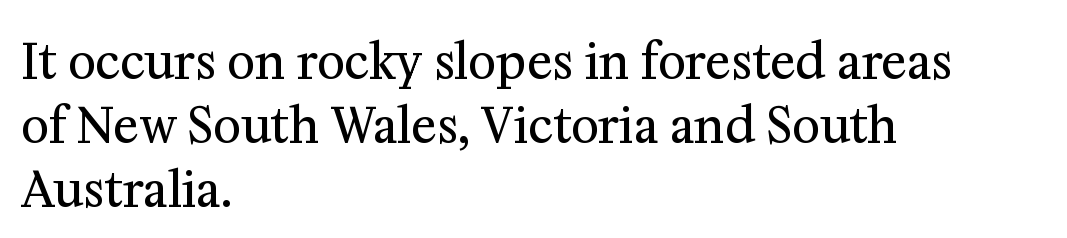
Q: Is the text bold? A: No.
Q: Is the text italic (slanted)? A: No, it is upright.
Q: Is the typeface a serif or a sans-serif typeface? A: Serif.
Q: Is the text underlined? A: No.
Q: How is the paragraph aligned? A: Left-aligned.
Q: Is the spacing between letters normal or unusually wide? A: Normal.
Q: Is the spacing between lines tight, normal or loose? A: Normal.
Q: Width (condensed, normal, or wide)? A: Normal.
Q: Stroke contrast? A: Medium.
Q: x-height? A: Medium.
Q: Monospaced? A: No.
